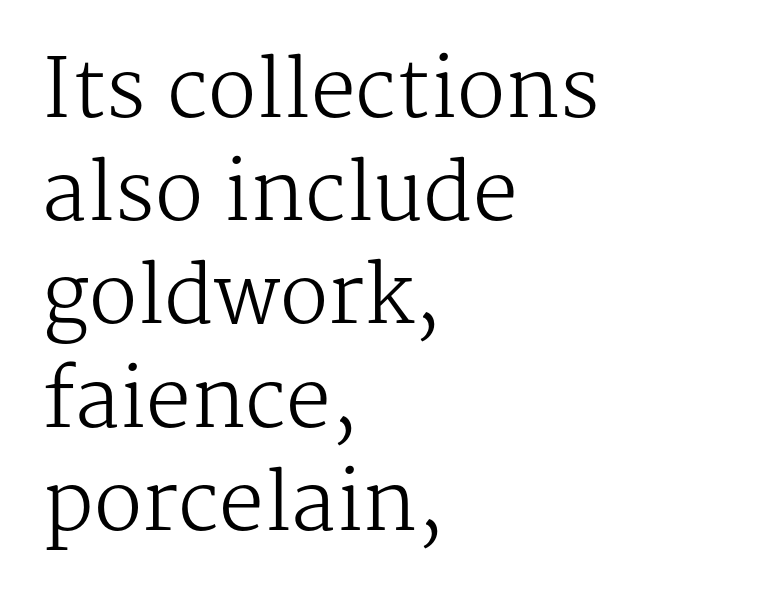
The image shows 80 px regular-weight serif type, upright; set left-aligned, normal line spacing (1.29x), normal letter spacing, not underlined; medium stroke contrast and a medium x-height.
